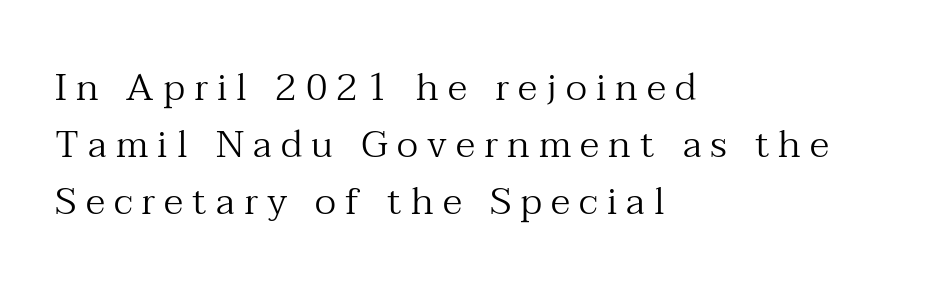
A quiet, ordinary-to-light weight characterises the typeface. Looks like regular typesetting: each glyph gets only the width it needs. The designer left line spacing at the default. Descender tails drop into unmarked territory. Caption: expanded tracking, letters set apart.
